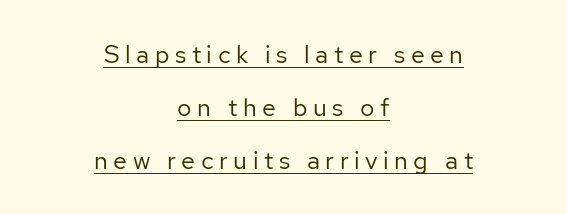
Q: Is the text bold? A: No.
Q: Is the text italic (slanted)? A: No, it is upright.
Q: Is the text underlined? A: Yes.
Q: How is the paragraph aligned? A: Centered.
Q: Is the spacing between letters normal or unusually wide? A: Unusually wide.
Q: Is the spacing between lines tight, normal or loose? A: Loose.
